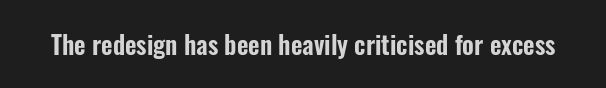
If you drew a line through each stem, it would be perfectly vertical. Characters follow at the spacing the type designer built in. The words here are not underlined.
